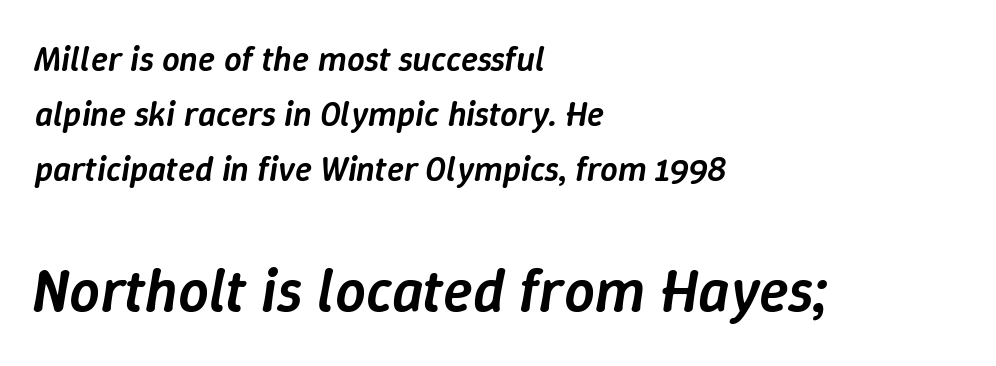
The image shows 61 px semibold type, italic (leaning right); set left-aligned, normal line spacing (1.57x), normal letter spacing, not underlined; the second (bottom) block is 1.74x larger; low stroke contrast and a medium x-height.
